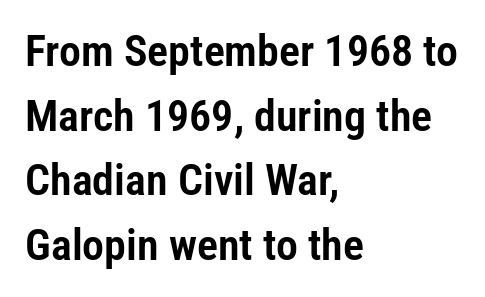
{"serif": "no", "italic": "no", "width": "condensed", "stroke_contrast": "low", "x_height": "medium", "monospaced": "no", "underline": "no", "align": "left", "line_spacing": "normal", "line_spacing_ratio": 1.47, "letter_spacing": "normal", "letter_spacing_em": 0.0, "glyph_px": 44}
